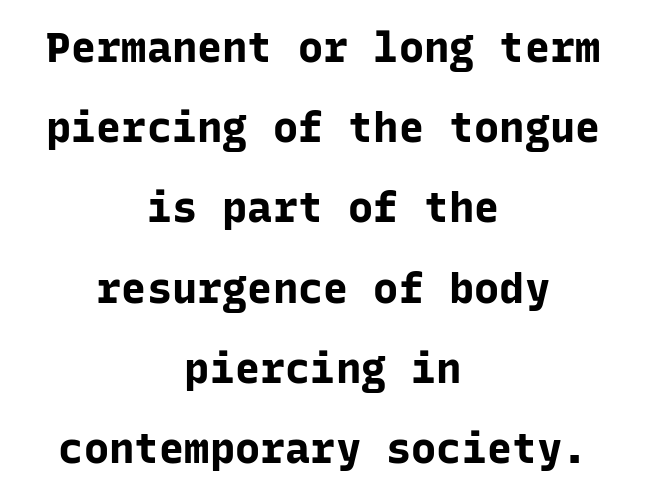
The image shows 42 px bold sans-serif type, upright, monospaced; set centered, loose line spacing (1.91x), normal letter spacing, not underlined; low stroke contrast and a medium x-height.
